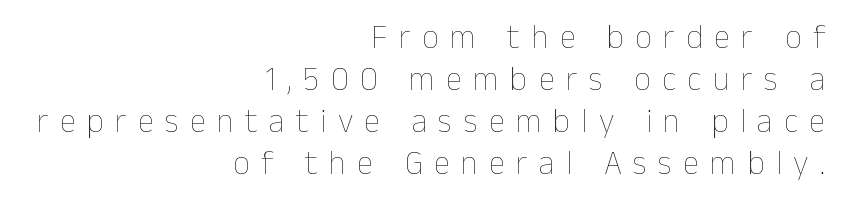
Descenders are the only things crossing below the line. Caption: expanded tracking, letters set apart. Character widths vary here, with narrow letters taking less room than wide ones. Nope, not italic — everything's standing straight. The text block is weighted toward the right margin, trailing off unevenly leftward. Reading down the column, the eye jumps a familiar distance to each next line.
